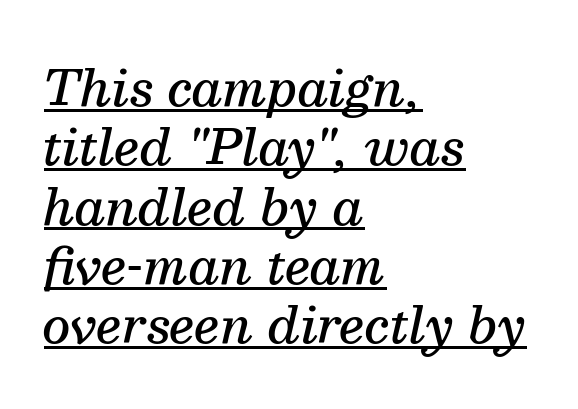
The line texture is even and compact thanks to regular tracking. In CSS terms this would be text-align: left. The glyphs have the mass of a demibold cut, below bold. Each letter keeps its own natural width here, so spacing adapts to shape.
